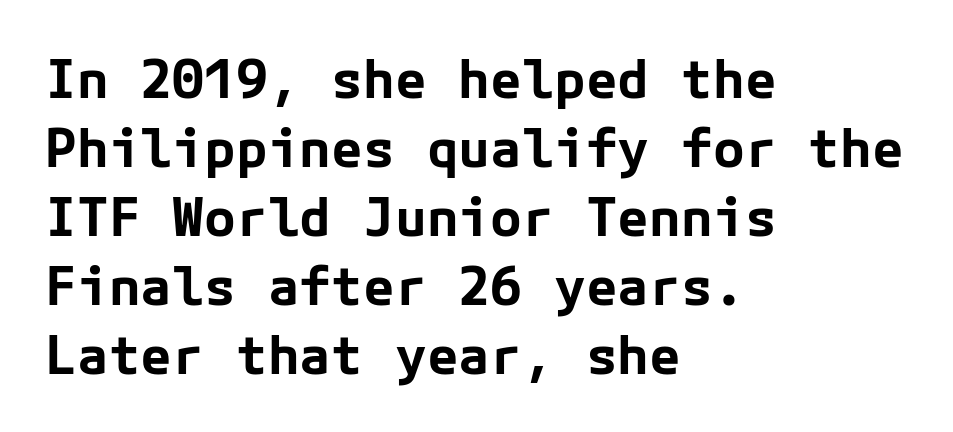
Just letters on the line, the space beneath them empty. This rendering employs a face without finishing strokes, i.e., a sans-serif. Its strokes are broad and dark, the hallmark of bold type. Leading: standard. The letters stand straight up with perfectly vertical stems. Caption: multi-line text, flush left, ragged right.
